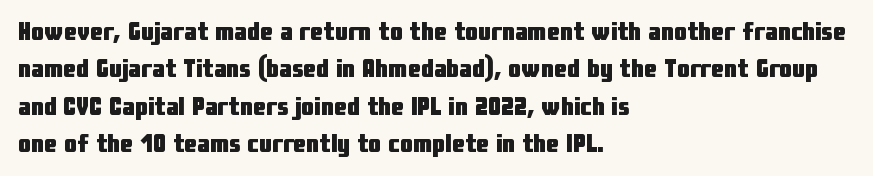
Q: Is the text bold? A: Yes.
Q: Is the text italic (slanted)? A: No, it is upright.
Q: Is the text underlined? A: No.
Q: How is the paragraph aligned? A: Left-aligned.
Q: Is the spacing between letters normal or unusually wide? A: Normal.
Q: Is the spacing between lines tight, normal or loose? A: Normal.
